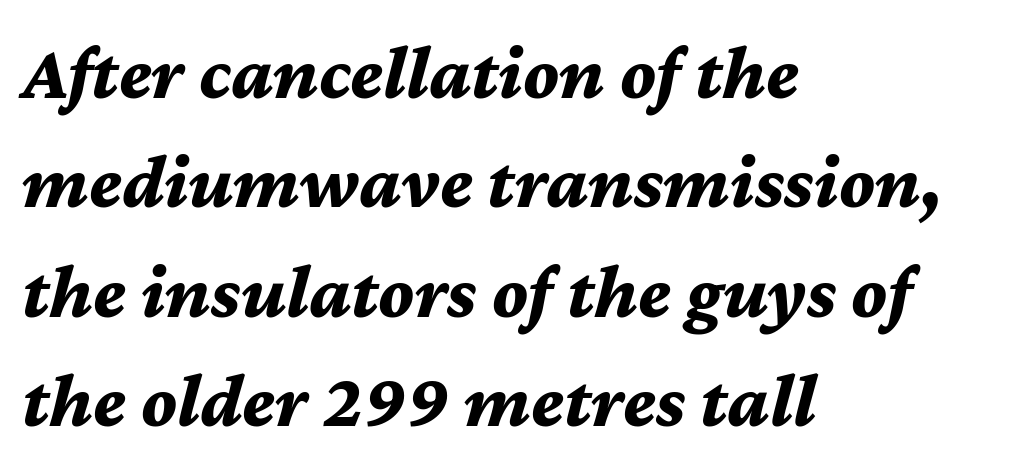
The image shows 77 px bold type, italic (leaning right); set left-aligned, normal line spacing (1.42x), normal letter spacing, not underlined; medium stroke contrast and a medium x-height.
